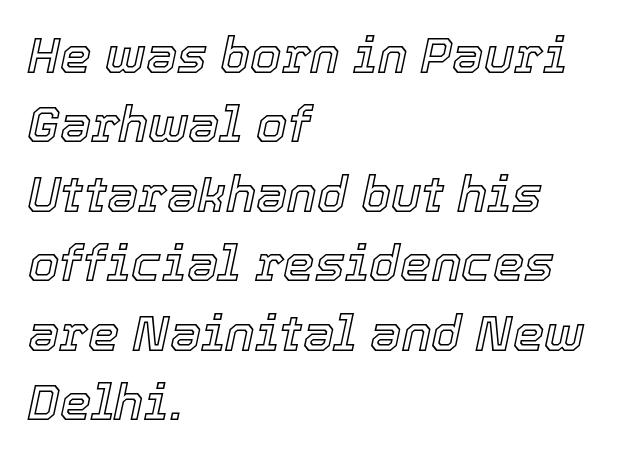
{"italic": "yes", "lean": "right", "slant_degrees": 12, "width": "normal", "x_height": "medium", "monospaced": "no", "underline": "no", "align": "left", "line_spacing": "normal", "line_spacing_ratio": 1.39, "letter_spacing": "normal", "letter_spacing_em": 0.0, "glyph_px": 50}
